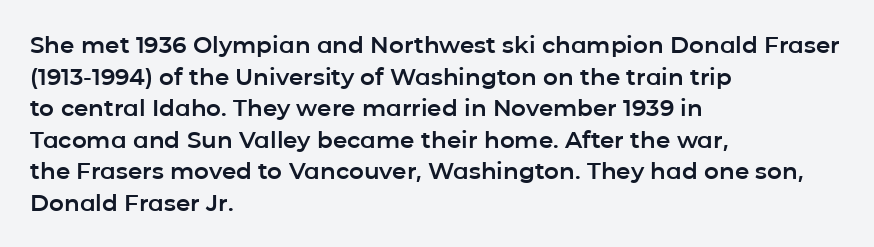
The letterforms sit shoulder to shoulder at normal distance. The paragraph has a hard left edge and a soft right edge. A clean baseline with only descenders dipping below it. No italicization has been applied; the sample stays upright.
